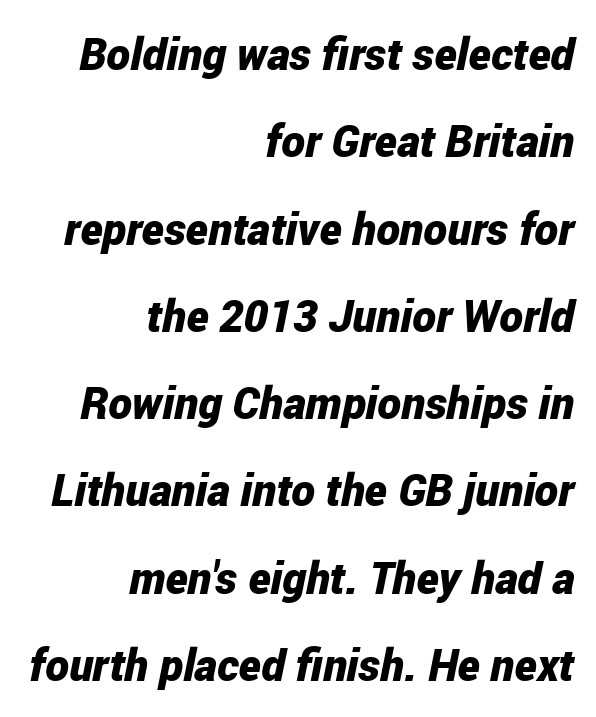
Q: Is the text bold? A: Yes.
Q: Is the text italic (slanted)? A: Yes, it leans right by about 12 degrees.
Q: Is the text underlined? A: No.
Q: How is the paragraph aligned? A: Right-aligned.
Q: Is the spacing between letters normal or unusually wide? A: Normal.
Q: Is the spacing between lines tight, normal or loose? A: Loose.
Q: Width (condensed, normal, or wide)? A: Condensed.
Q: Stroke contrast? A: Low.
Q: x-height? A: Medium.
Q: Monospaced? A: No.
